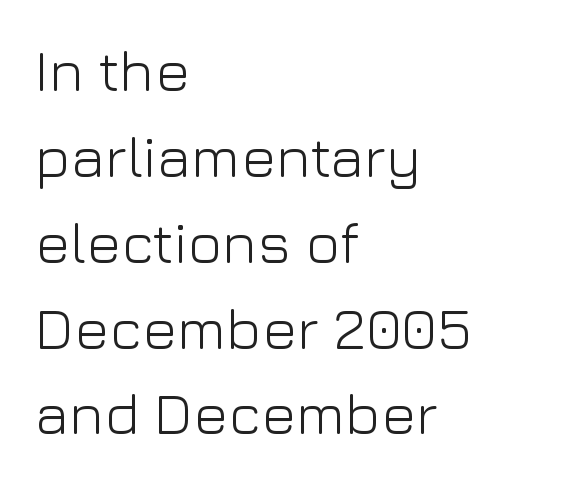
The image shows 58 px light sans-serif type, upright; set left-aligned, normal line spacing (1.48x), normal letter spacing, not underlined; low stroke contrast and a medium x-height.
